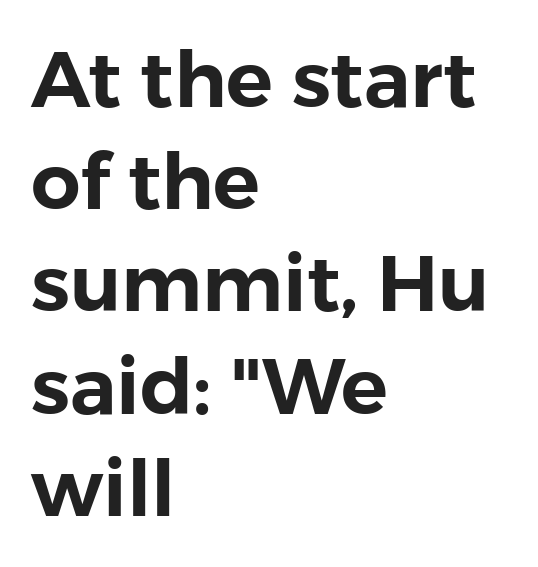
To sum up the face: it is a sans, with no serifs. Upright lettering throughout. Proportional: the letters do not fall into vertical columns. Students, note that the glyphs here touch the page at normal intervals.
